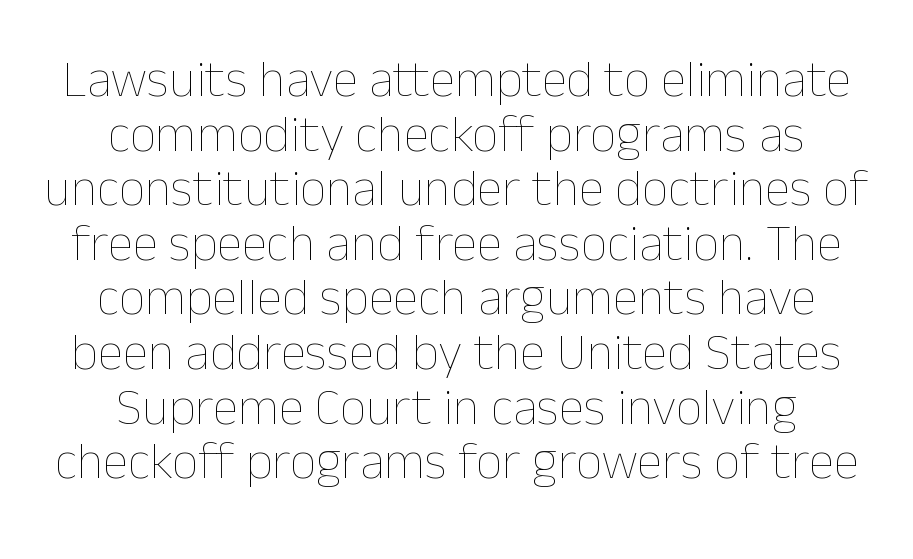
The face used here is rendered with its standard letterfit. Glance below the letters and you will spot only blank space. The font is comparable to plain body text, perhaps lighter. The vertical gap from one line to the next is small. When letters stand straight like this, we call the style roman or upright.
